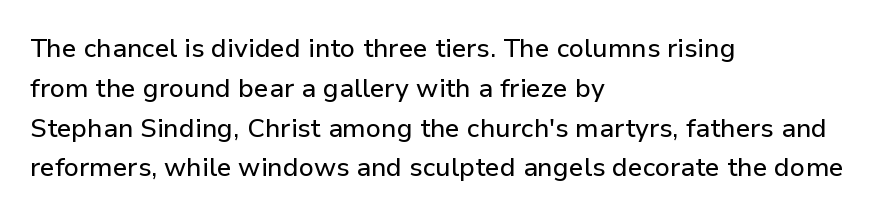
The image shows 26 px text type, upright; set left-aligned, normal line spacing (1.53x), normal letter spacing, not underlined.
